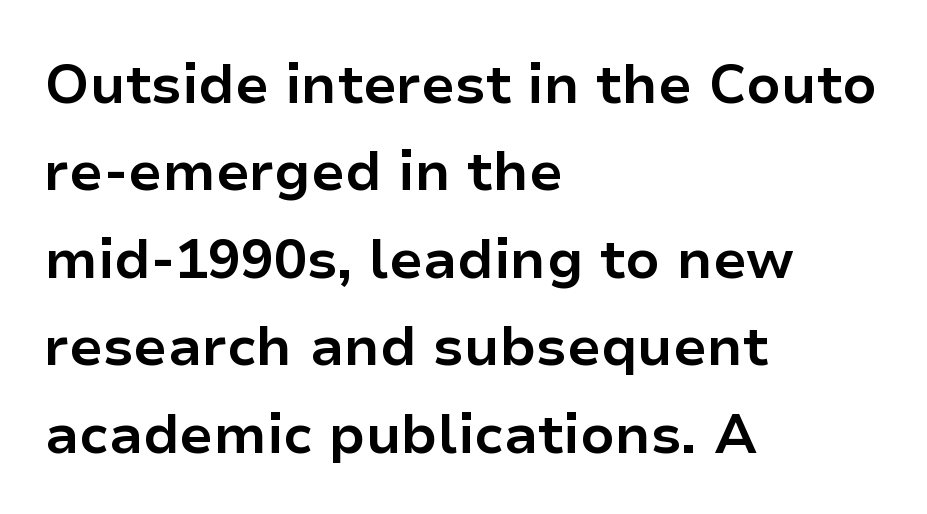
Quick note: not italic, upright. Classification — sans serif. Notice how thick the strokes are: this is what a full bold looks like. The paragraph shown leans on its left margin.
